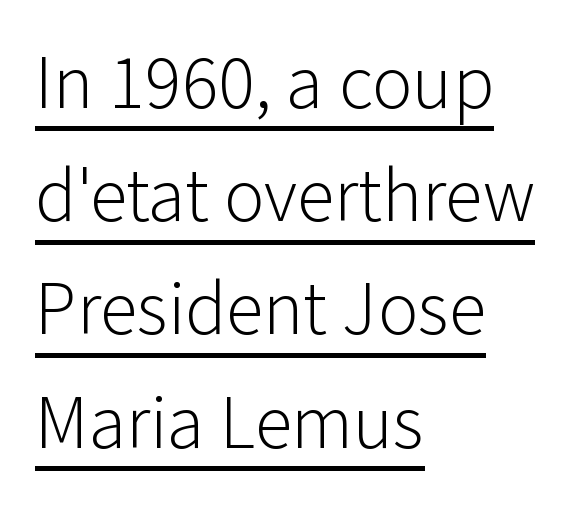
The image shows 76 px light sans-serif type, upright; set left-aligned, normal line spacing (1.49x), normal letter spacing, underlined; low stroke contrast and a medium x-height.
